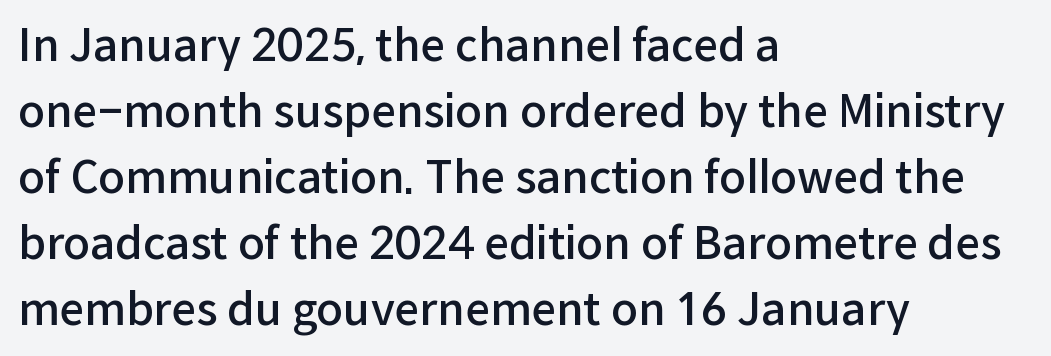
{"serif": "no", "italic": "no", "bold": "semi", "weight": "semibold", "width": "normal", "stroke_contrast": "low", "x_height": "medium", "monospaced": "no", "underline": "no", "align": "left", "line_spacing": "normal", "line_spacing_ratio": 1.5, "letter_spacing": "normal", "letter_spacing_em": 0.0, "glyph_px": 44}
